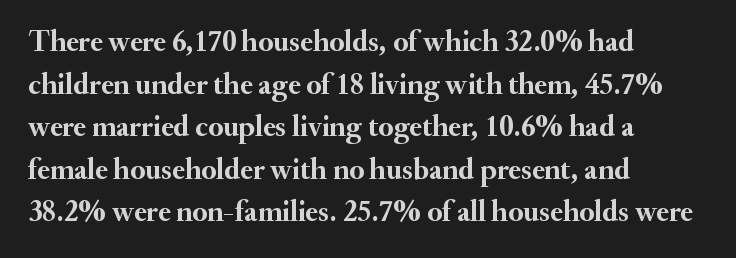
{"serif": "yes", "italic": "no", "bold": "yes", "weight": "semibold", "width": "normal", "stroke_contrast": "medium", "x_height": "small", "monospaced": "no", "underline": "no", "align": "left", "line_spacing": "normal", "line_spacing_ratio": 1.42, "letter_spacing": "normal", "letter_spacing_em": 0.0, "glyph_px": 30}
